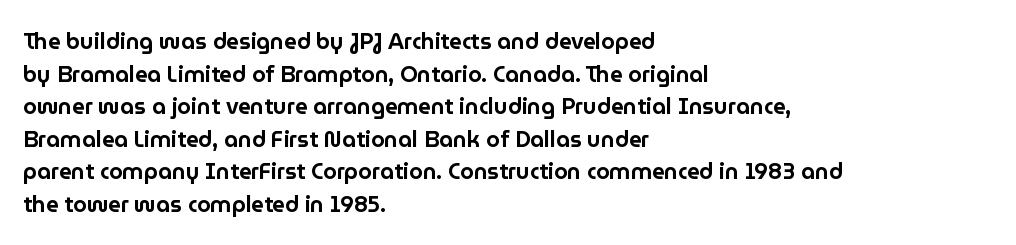
The string is rendered with underlining switched off. Successive baselines arrive at the customary interval. The paragraph shown leans on its left margin. Do the letters lean? They stand straight. The passage shown has conventional tracking throughout.
